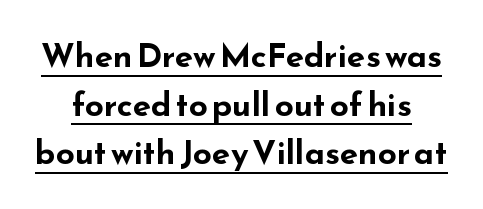
{"serif": "no", "italic": "no", "bold": "yes", "weight": "bold", "width": "wide", "stroke_contrast": "low", "x_height": "small", "monospaced": "no", "underline": "yes", "line_spacing": "normal", "line_spacing_ratio": 1.47, "letter_spacing": "normal", "letter_spacing_em": 0.0, "glyph_px": 33}
